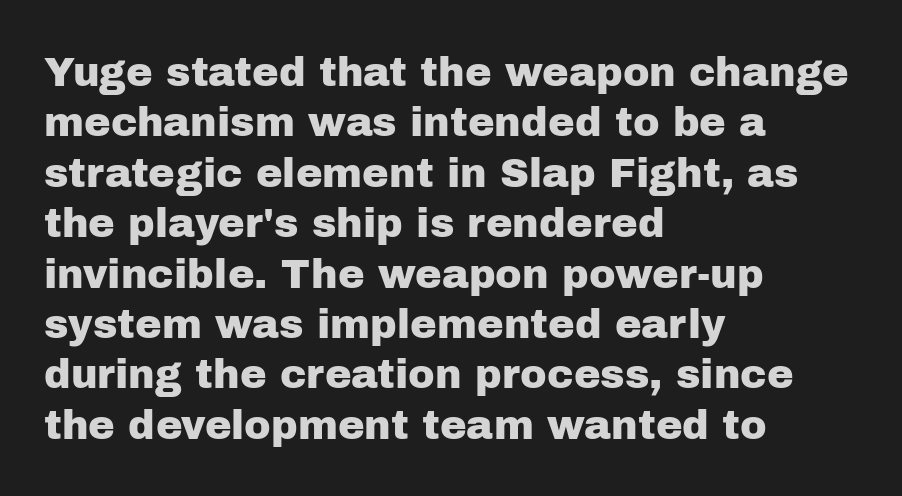
The letters stand upright; this is a roman face. Check under the words: just untouched page. Compared with a centered layout, this one pins lines to the left instead. Baseline-to-baseline distance is the conventional proportion of letter height. Serif or sans? Sans — the stroke terminals are bare.
